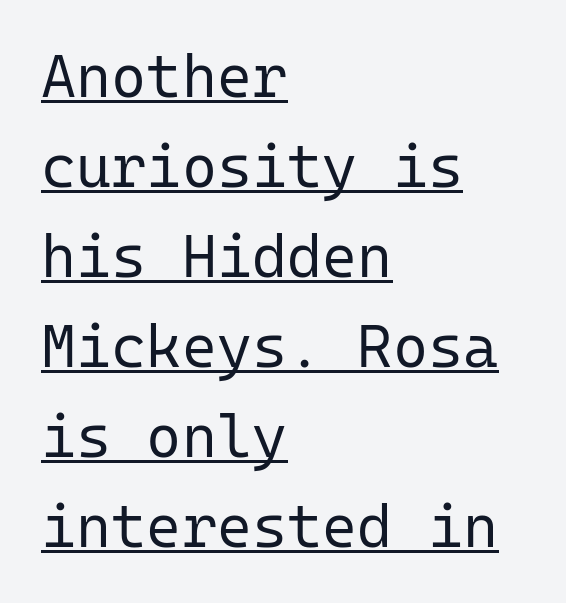
The image shows 60 px regular-weight sans-serif type, upright, monospaced; set left-aligned, normal line spacing (1.5x), normal letter spacing, underlined; low stroke contrast and a medium x-height.
